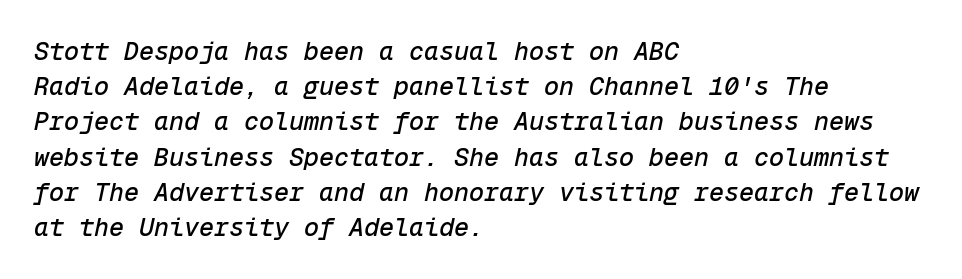
{"italic": "yes", "lean": "right", "slant_degrees": 12, "underline": "no", "align": "left", "line_spacing": "normal", "line_spacing_ratio": 1.41, "letter_spacing": "normal", "letter_spacing_em": 0.0, "glyph_px": 25}
